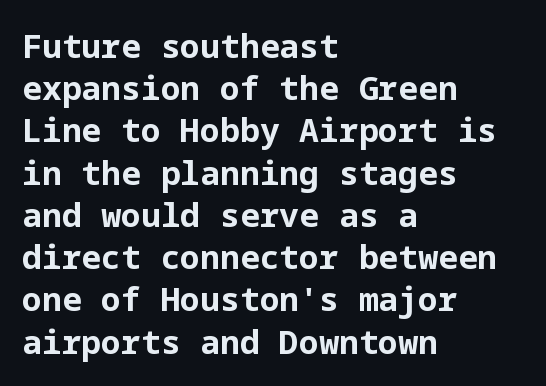
The image shows 33 px bold sans-serif type, upright; set left-aligned, normal line spacing (1.28x), normal letter spacing, not underlined; low stroke contrast and a medium x-height.
